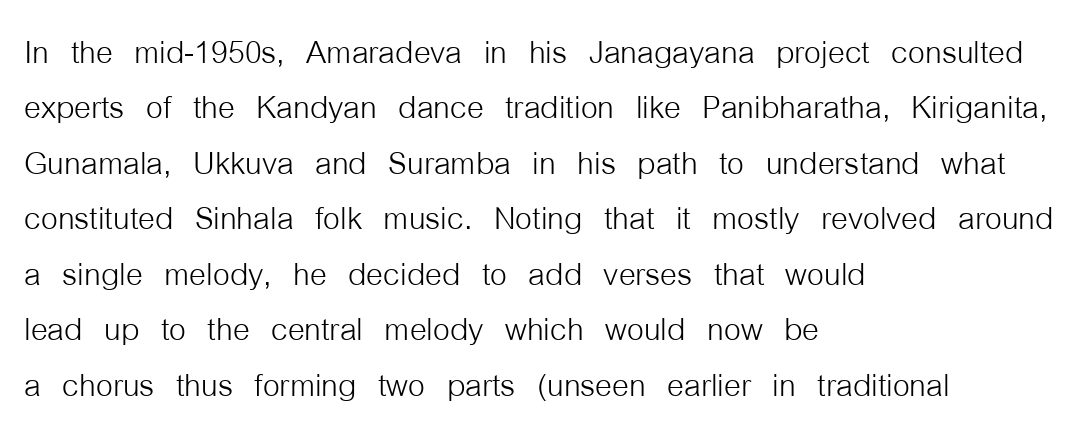
The image shows 43 px light, condensed sans-serif type, upright; set left-aligned, normal line spacing (1.29x), normal letter spacing, not underlined; low stroke contrast and a medium x-height.
